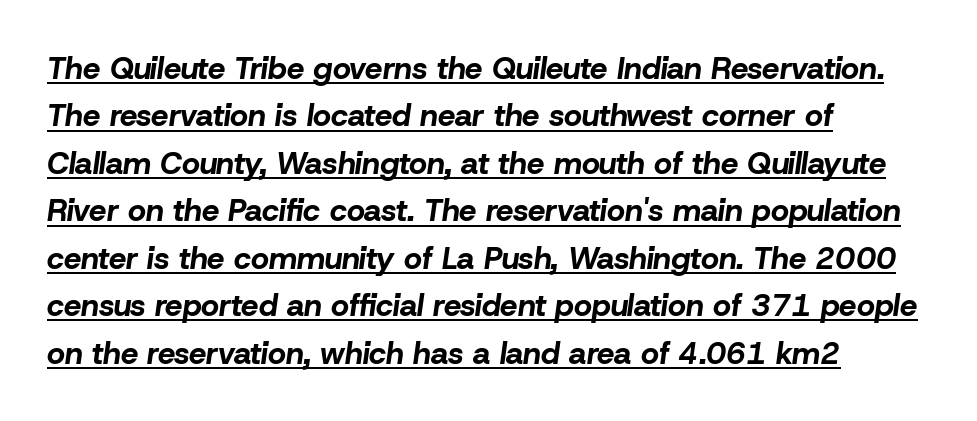
The image shows 31 px bold type, italic (leaning right); set left-aligned, normal line spacing (1.53x), normal letter spacing, underlined; low stroke contrast and a medium x-height.
